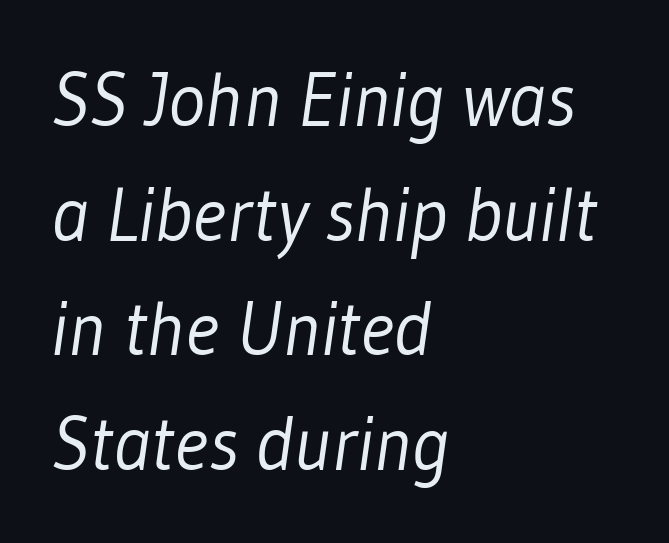
Q: Is the text bold? A: No.
Q: Is the typeface a serif or a sans-serif typeface? A: Sans-serif.
Q: Is the text underlined? A: No.
Q: How is the paragraph aligned? A: Left-aligned.
Q: Is the spacing between letters normal or unusually wide? A: Normal.
Q: Is the spacing between lines tight, normal or loose? A: Normal.
Q: Width (condensed, normal, or wide)? A: Condensed.
Q: Stroke contrast? A: Low.
Q: x-height? A: Medium.
Q: Monospaced? A: No.
